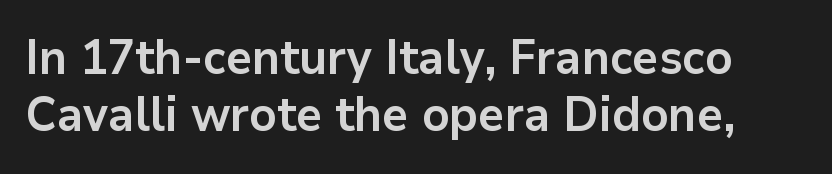
Q: Is the text bold? A: Yes.
Q: Is the text italic (slanted)? A: No, it is upright.
Q: Is the typeface a serif or a sans-serif typeface? A: Sans-serif.
Q: Is the text underlined? A: No.
Q: Is the spacing between letters normal or unusually wide? A: Normal.
Q: Width (condensed, normal, or wide)? A: Normal.
Q: Stroke contrast? A: Low.
Q: x-height? A: Medium.
Q: Monospaced? A: No.
